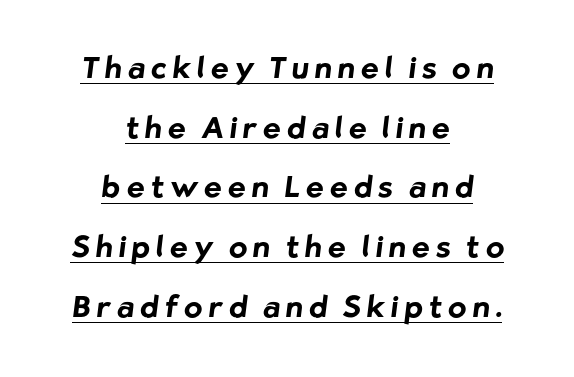
{"serif": "no", "bold": "yes", "weight": "bold", "width": "normal", "stroke_contrast": "low", "x_height": "medium", "monospaced": "no", "underline": "yes", "align": "center", "line_spacing": "loose", "line_spacing_ratio": 1.99, "letter_spacing": "wide", "letter_spacing_em": 0.2, "glyph_px": 30}
